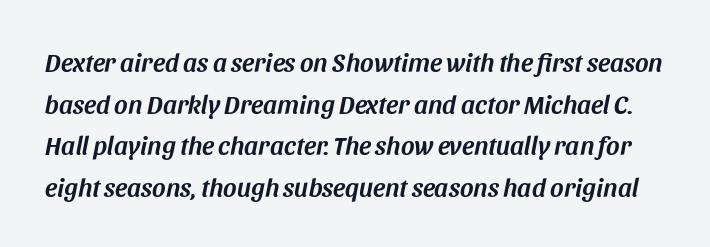
Q: Is the text italic (slanted)? A: Yes, it leans right by about 11 degrees.
Q: Is the text underlined? A: No.
Q: Is the spacing between letters normal or unusually wide? A: Normal.
Q: Is the spacing between lines tight, normal or loose? A: Normal.
